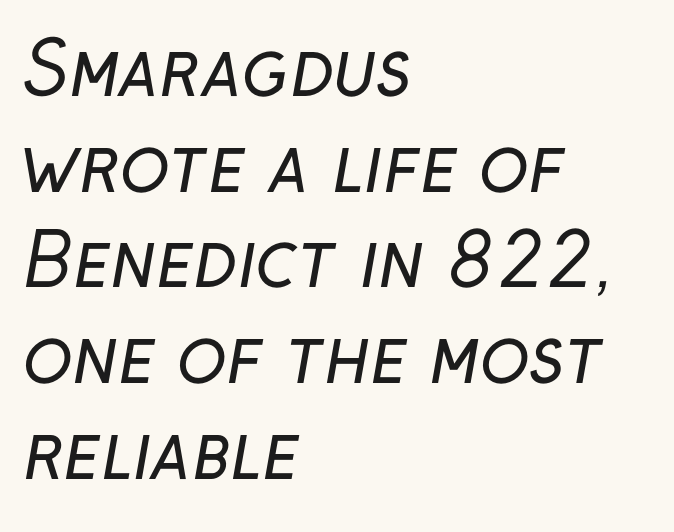
Plain, unruled lines of type. If you drew a ruler down the left edge, every line would touch it. The font sits on the lighter half of the weight spectrum, regular included. To sum up the face: it is a sans, with no serifs. The rendering uses natural spacing where letterforms have individual widths. Each word holds together tightly as a unit, with standard inter-letter gaps.
